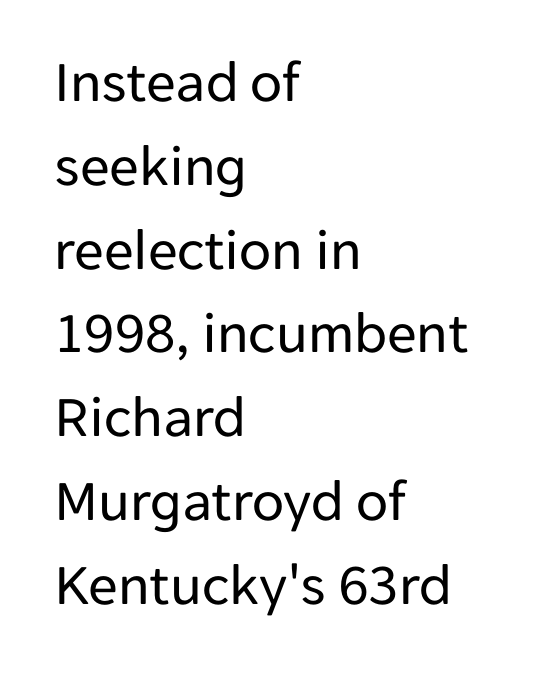
Q: Is the text bold? A: No.
Q: Is the text italic (slanted)? A: No, it is upright.
Q: Is the typeface a serif or a sans-serif typeface? A: Sans-serif.
Q: Is the text underlined? A: No.
Q: How is the paragraph aligned? A: Left-aligned.
Q: Is the spacing between letters normal or unusually wide? A: Normal.
Q: Is the spacing between lines tight, normal or loose? A: Normal.
Q: Width (condensed, normal, or wide)? A: Normal.
Q: Stroke contrast? A: Low.
Q: x-height? A: Medium.
Q: Monospaced? A: No.
